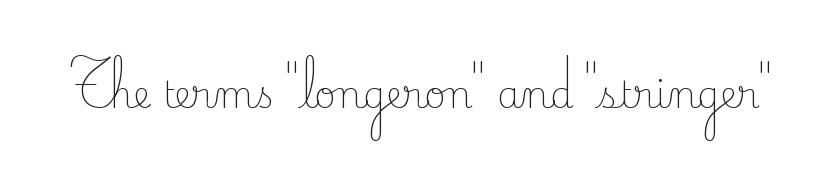
The image shows 37 px light serif type, upright; set normal letter spacing, not underlined; low stroke contrast and a small x-height.
